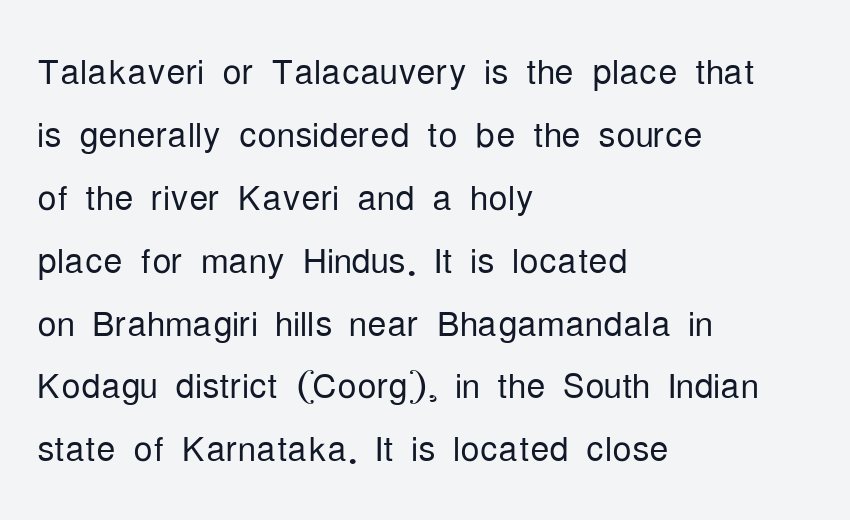
The image shows 48 px light, condensed sans-serif type, upright; set left-aligned, normal line spacing (1.31x), normal letter spacing, not underlined; low stroke contrast and a medium x-height.
